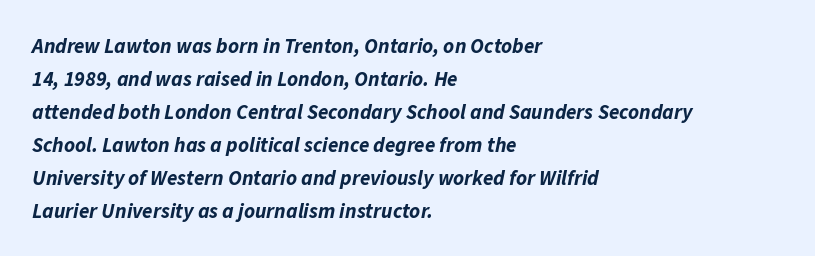
{"italic": "yes", "lean": "right", "slant_degrees": 11, "bold": "yes", "underline": "no", "align": "left", "line_spacing": "normal", "line_spacing_ratio": 1.57, "letter_spacing": "normal", "letter_spacing_em": 0.0, "glyph_px": 21}
